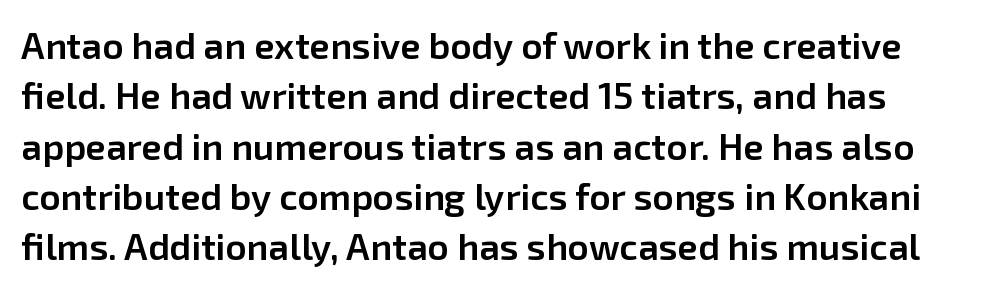
{"serif": "no", "italic": "no", "bold": "semi", "weight": "semibold", "width": "normal", "stroke_contrast": "low", "x_height": "medium", "monospaced": "no", "underline": "no", "line_spacing": "normal", "line_spacing_ratio": 1.36, "letter_spacing": "normal", "letter_spacing_em": 0.0, "glyph_px": 37}
